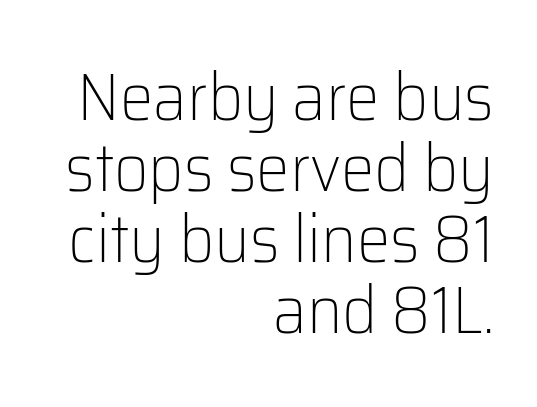
{"serif": "no", "italic": "no", "bold": "no", "weight": "light", "width": "normal", "stroke_contrast": "low", "x_height": "medium", "monospaced": "no", "underline": "no", "align": "right", "line_spacing": "tight", "line_spacing_ratio": 1.06, "letter_spacing": "normal", "letter_spacing_em": 0.0, "glyph_px": 67}
